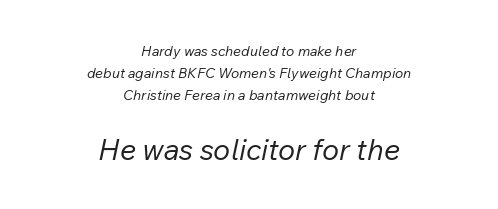
Q: Is the text bold? A: No.
Q: Is the text italic (slanted)? A: Yes, it leans right by about 12 degrees.
Q: Is the text underlined? A: No.
Q: How is the paragraph aligned? A: Centered.
Q: Is the spacing between letters normal or unusually wide? A: Normal.
Q: Is the spacing between lines tight, normal or loose? A: Normal.
Q: Which block of text is set in a larger size, the first (top) or the second (bottom)? A: The second (bottom) one.
Q: Width (condensed, normal, or wide)? A: Normal.
Q: Stroke contrast? A: Low.
Q: x-height? A: Medium.
Q: Monospaced? A: No.
